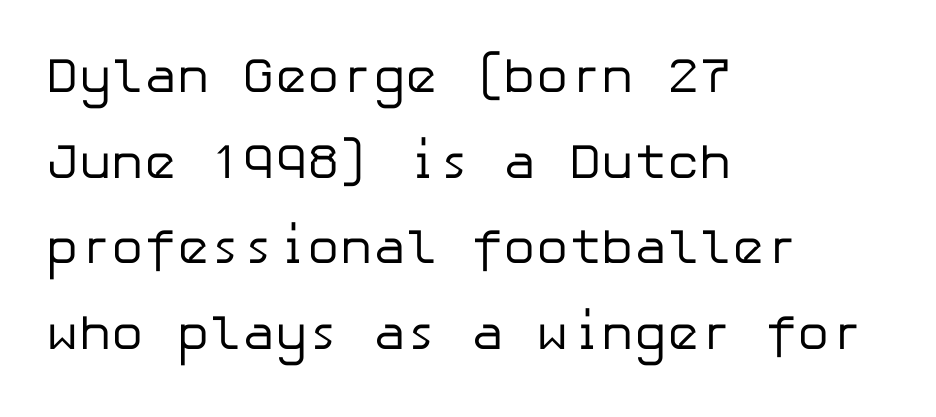
This rendering uses left alignment, leaving the right contour irregular. This sample uses an upright cut, with every glyph sitting square on the baseline. Compared with a typical body face, this is equally light or lighter still. No extra tracking has been applied to these lines.
